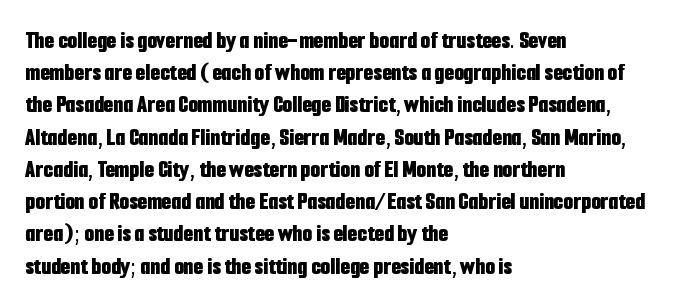
The lines sit at an ordinary, default distance from one another. Italic? Not at all — the glyphs are vertical. This rendering leaves character spacing at its baseline value. A student would call this left alignment; a typographer would say flush left, rag right.
